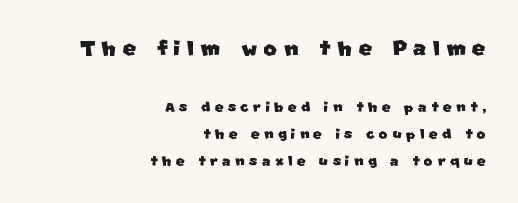
Note the varied advance widths — an 'i' is clearly narrower than an 'm'. The letterforms stand isolated, each surrounded by extra space. Right-aligned paragraph, ragged on the left. Rows of type keep a routine distance in the vertical direction. Whoever set this made the first block the dominant, larger element. The glyphs in this specimen are sans serif.
